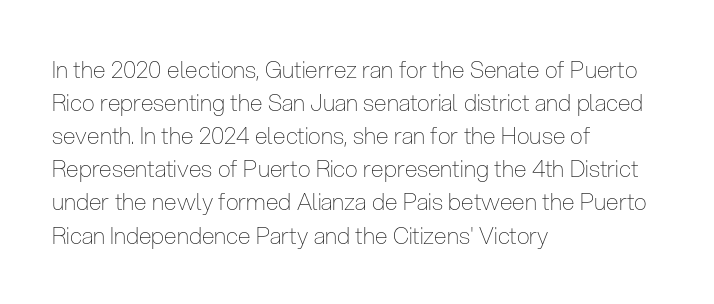
{"italic": "no", "bold": "no", "underline": "no", "align": "left", "line_spacing": "normal", "line_spacing_ratio": 1.44, "letter_spacing": "normal", "letter_spacing_em": 0.0, "glyph_px": 23}
